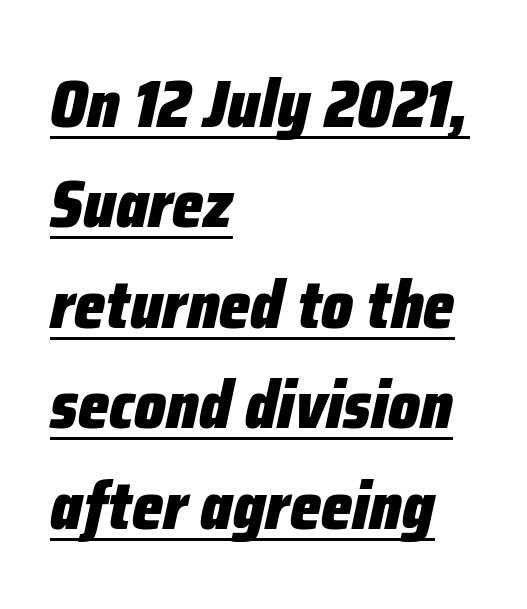
Q: Is the text bold? A: Yes.
Q: Is the text italic (slanted)? A: Yes, it leans right by about 12 degrees.
Q: Is the text underlined? A: Yes.
Q: How is the paragraph aligned? A: Left-aligned.
Q: Is the spacing between letters normal or unusually wide? A: Normal.
Q: Is the spacing between lines tight, normal or loose? A: Normal.
Q: Width (condensed, normal, or wide)? A: Condensed.
Q: Stroke contrast? A: Low.
Q: x-height? A: Medium.
Q: Monospaced? A: No.
